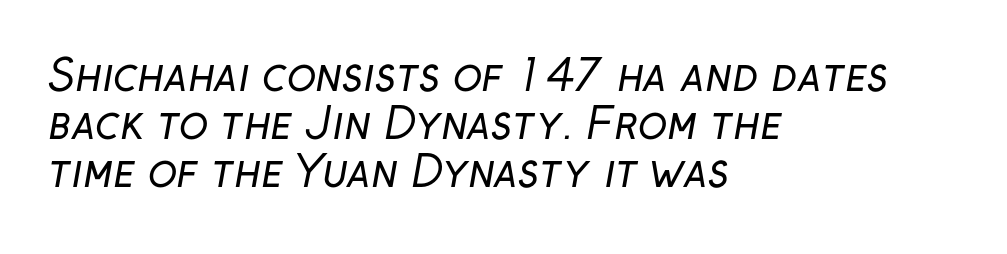
The type family on display is of the sans-serif kind. Observe the ordinary spacing: letters are neighbours, not strangers. Tightly led — the rows are bunched. The characters are drawn with everyday or finer stroke widths. Caption: multi-line text, flush left, ragged right.
